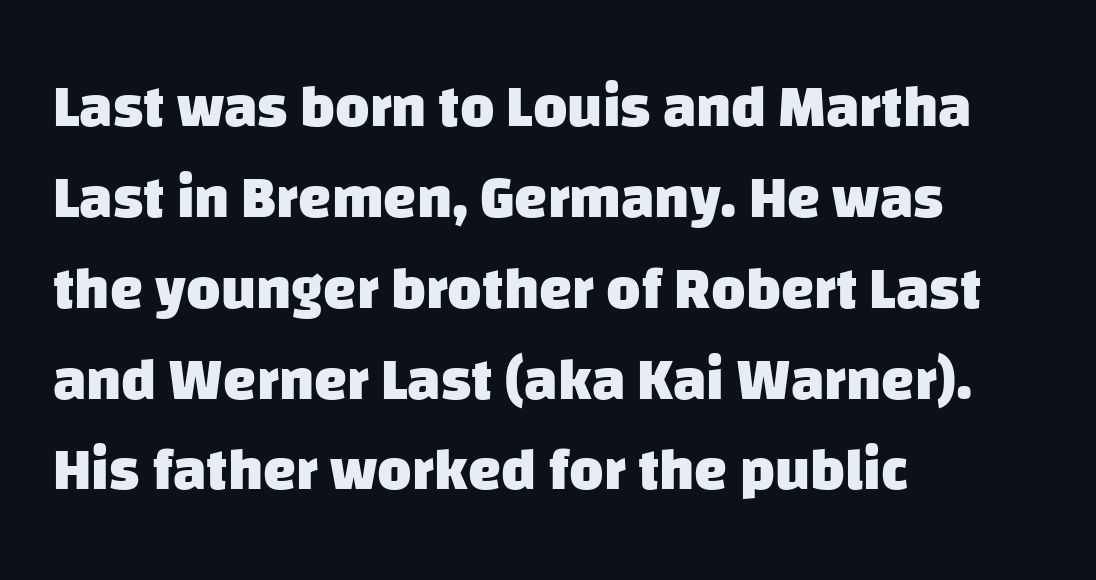
Q: Is the text bold? A: Yes.
Q: Is the typeface a serif or a sans-serif typeface? A: Sans-serif.
Q: Is the text underlined? A: No.
Q: How is the paragraph aligned? A: Left-aligned.
Q: Is the spacing between letters normal or unusually wide? A: Normal.
Q: Is the spacing between lines tight, normal or loose? A: Normal.
Q: Width (condensed, normal, or wide)? A: Normal.
Q: Stroke contrast? A: Low.
Q: x-height? A: Large.
Q: Monospaced? A: No.
